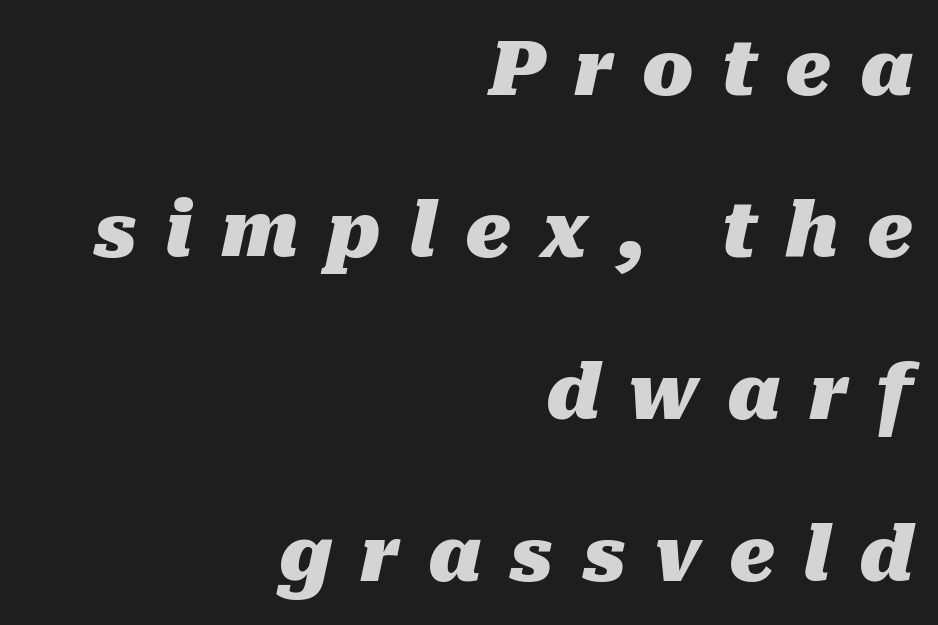
Typeset ragged left — the right edge is the straight one. Notice the wide empty band between every row — that's loose leading. Check the space under the baseline: it is left empty. Character widths vary here, with narrow letters taking less room than wide ones. These lines have a slow, spaced-out rhythm from letter to letter. Characters are canted at an angle relative to the baseline's perpendicular.
